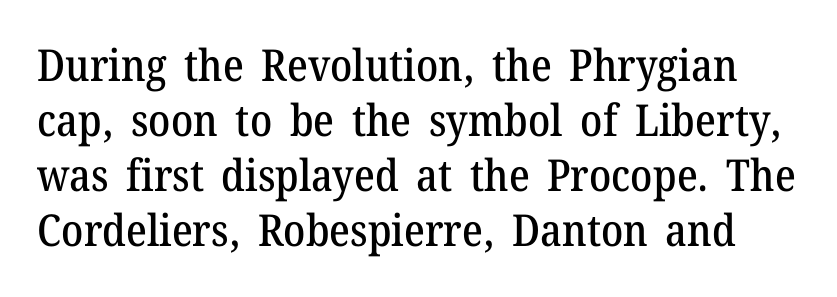
{"serif": "yes", "italic": "no", "width": "normal", "stroke_contrast": "medium", "x_height": "medium", "monospaced": "no", "underline": "no", "line_spacing": "normal", "line_spacing_ratio": 1.25, "letter_spacing": "normal", "letter_spacing_em": 0.0, "glyph_px": 44}
